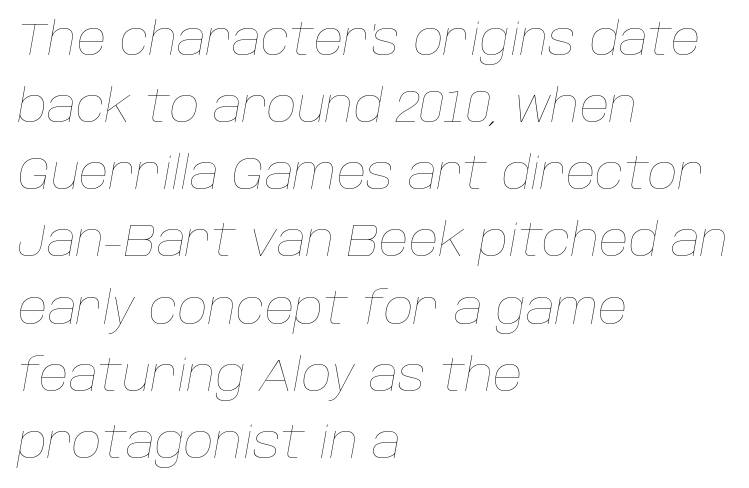
The image shows 46 px thin type, italic (leaning right); set left-aligned, normal line spacing (1.46x), normal letter spacing, not underlined; low stroke contrast and a large x-height.
